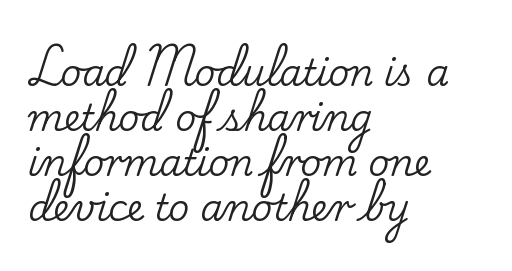
{"serif": "yes", "width": "normal", "stroke_contrast": "low", "x_height": "small", "monospaced": "no", "underline": "no", "align": "left", "line_spacing": "normal", "line_spacing_ratio": 1.25, "letter_spacing": "normal", "letter_spacing_em": 0.0, "glyph_px": 36}
